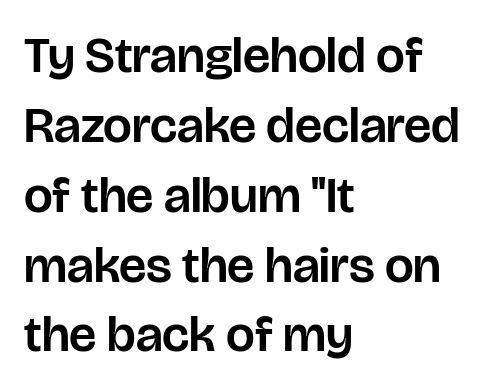
The rendering uses natural spacing where letterforms have individual widths. Nope, not italic — everything's standing straight. Notice how the passage keeps a crisp vertical edge on the left only. The letters sit at their default tracking, neither squeezed nor spread. Beneath every word, the page is bare.
